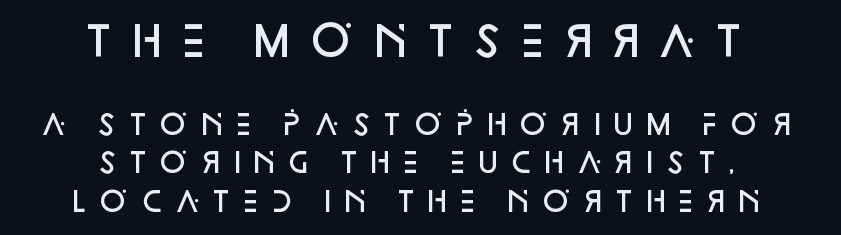
The image shows 41 px semibold sans-serif type, upright; set centered, normal line spacing (1.42x), unusually wide letter spacing (+0.23 em), not underlined; the first (top) block is 1.52x larger; low stroke contrast and a large x-height.
